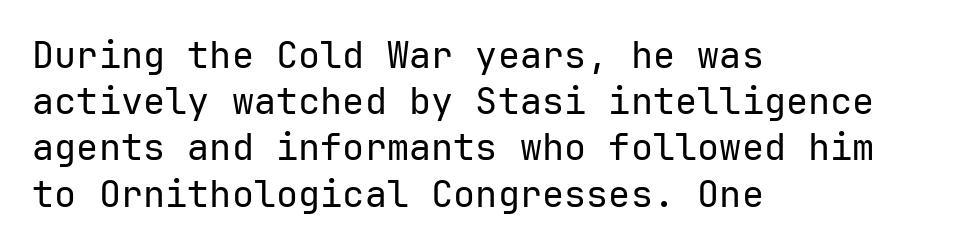
Nothing unusual about the tracking: characters are spaced as the font intends. A typesetter would mark this as roman, not italic. Interline gaps are of average width in this sample. Underlining? Definitely not there.
